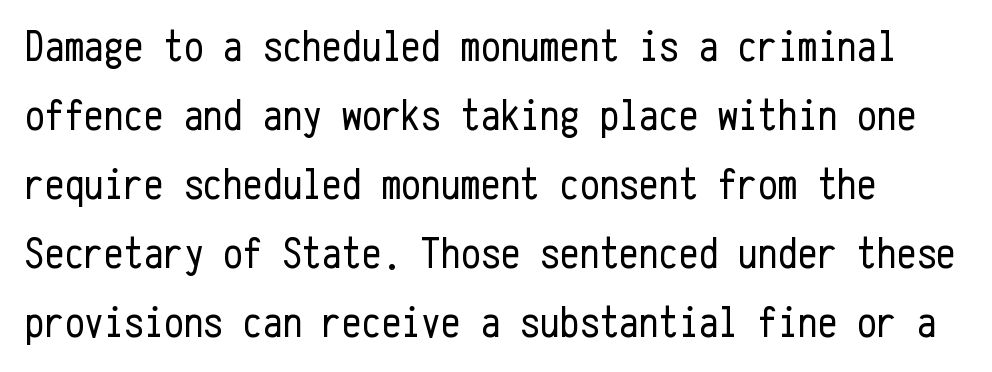
Underline: absent. The font's upright variant was chosen for this text. This sample has the even, mechanical cadence of fixed-width lettering. The lines sit at an ordinary, default distance from one another.
